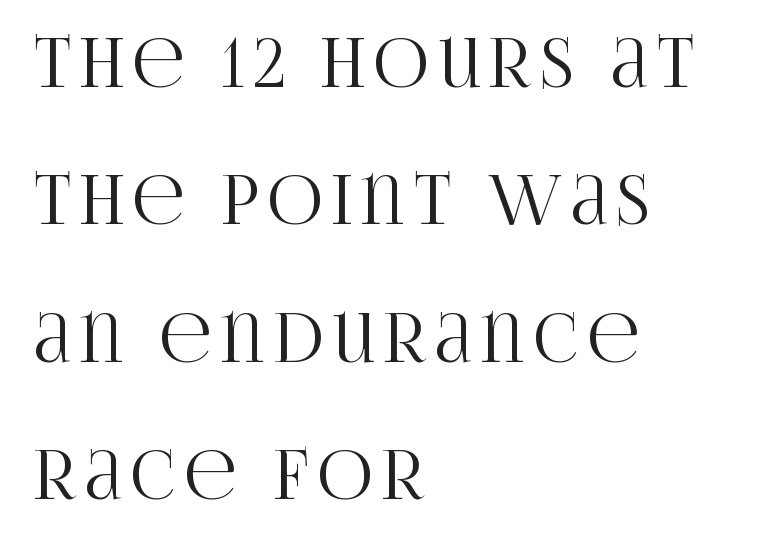
{"serif": "yes", "italic": "no", "width": "condensed", "stroke_contrast": "high", "x_height": "large", "monospaced": "no", "underline": "no", "align": "left", "line_spacing": "loose", "line_spacing_ratio": 2.02, "glyph_px": 68}
